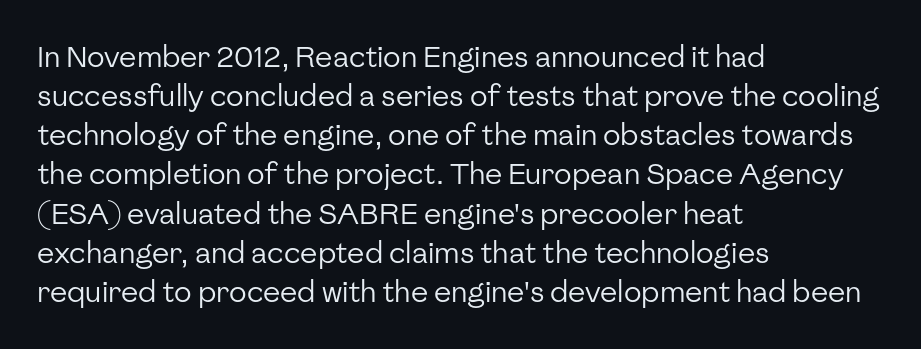
The lettering holds an erect, upright posture throughout. The letterforms sit at book weight or below. The text was rendered using a sans face with plain stroke endings. Underlining? Definitely not there. Vertical spacing — default.
